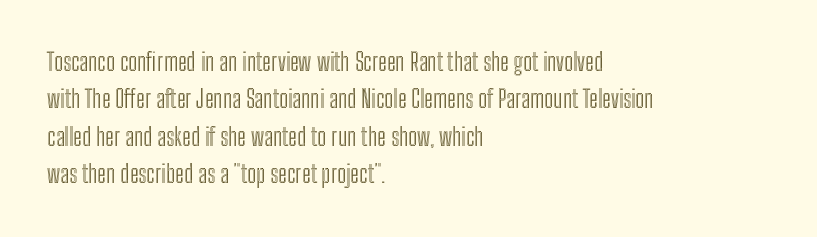
Quick note: interline space is typical. Ordinary non-slanted type is in use. The glyphs are unaccompanied by any horizontal stroke below them. The setting favours the left margin, as ordinary paragraphs usually do.
